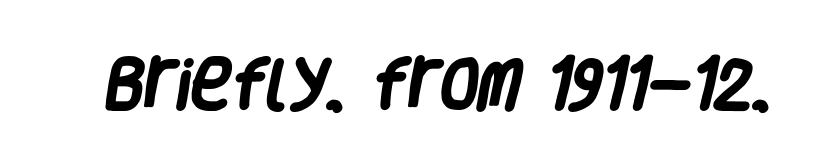
The image shows 56 px heavy, condensed sans-serif type; set normal letter spacing, not underlined; low stroke contrast and a large x-height.
